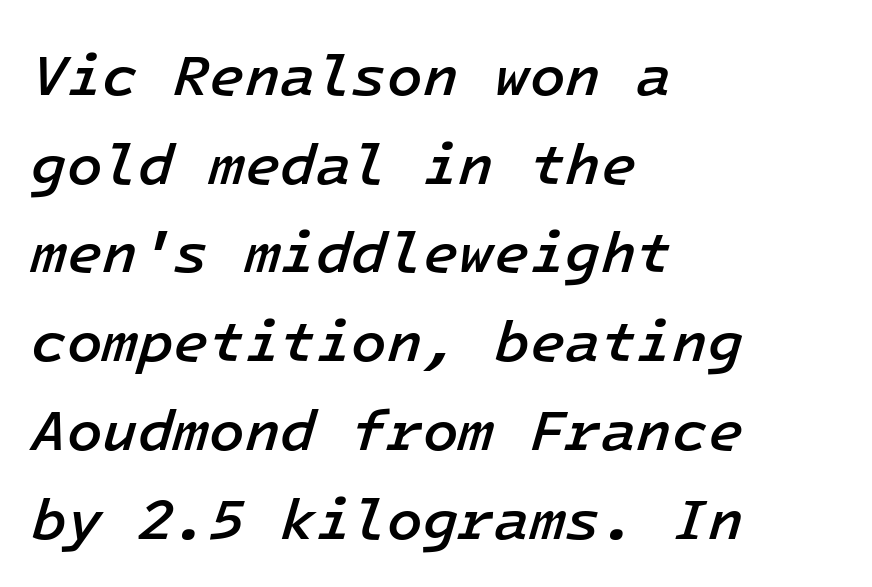
The image shows 58 px semibold type, italic (leaning right), monospaced; set left-aligned, normal line spacing (1.53x), normal letter spacing, not underlined; low stroke contrast and a medium x-height.
